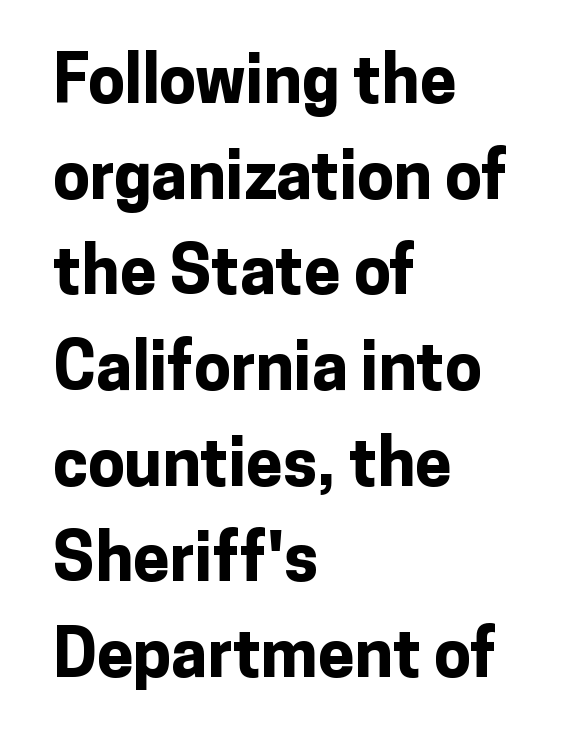
Q: Is the text bold? A: Yes.
Q: Is the text italic (slanted)? A: No, it is upright.
Q: Is the typeface a serif or a sans-serif typeface? A: Sans-serif.
Q: Is the text underlined? A: No.
Q: How is the paragraph aligned? A: Left-aligned.
Q: Is the spacing between letters normal or unusually wide? A: Normal.
Q: Is the spacing between lines tight, normal or loose? A: Normal.
Q: Width (condensed, normal, or wide)? A: Normal.
Q: Stroke contrast? A: Low.
Q: x-height? A: Medium.
Q: Monospaced? A: No.
